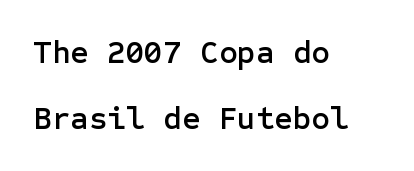
The image shows 32 px sans-serif type, upright; set left-aligned, loose line spacing (2.06x), normal letter spacing, not underlined; low stroke contrast and a medium x-height.
